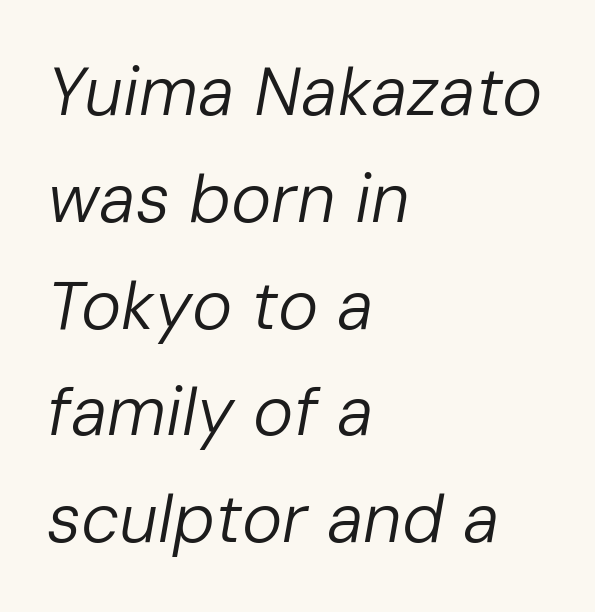
{"italic": "yes", "lean": "right", "slant_degrees": 10, "bold": "no", "weight": "regular", "width": "normal", "stroke_contrast": "low", "x_height": "medium", "monospaced": "no", "underline": "no", "align": "left", "line_spacing": "normal", "line_spacing_ratio": 1.57, "letter_spacing": "normal", "letter_spacing_em": 0.0, "glyph_px": 68}
